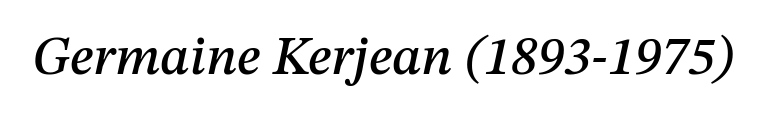
Anything drawn beneath the words? Only blank space. Looks like regular typesetting: each glyph gets only the width it needs. Is the type slanted? Yes — the strokes lean at a clear angle. This sample uses plain, unmodified letter spacing.
